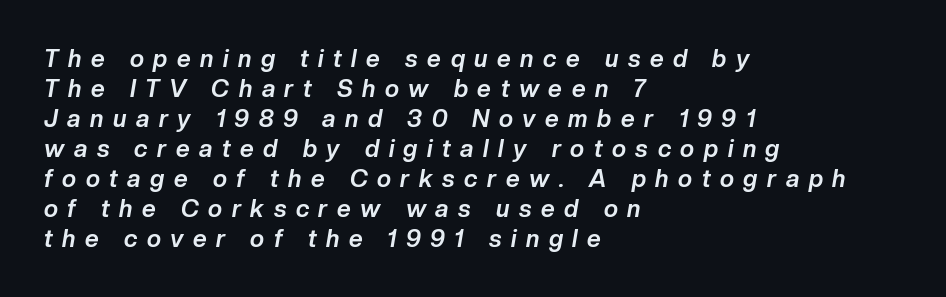
Weight check: bold — yes, fully. Does the copy run flush right? No — it runs flush left. Designer's note — italics engaged. Check the space under the baseline: it is left empty. Tracking value appears strongly positive — letters spread wide. If you measured baseline to baseline, you'd find a middling distance.
